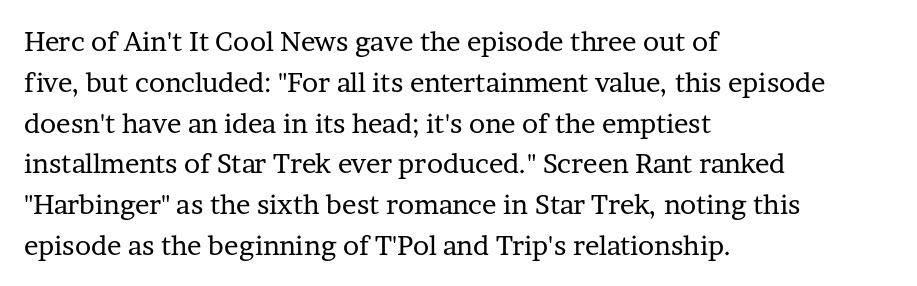
{"italic": "no", "bold": "no", "underline": "no", "align": "left", "line_spacing": "normal", "line_spacing_ratio": 1.51, "letter_spacing": "normal", "letter_spacing_em": 0.0, "glyph_px": 27}
